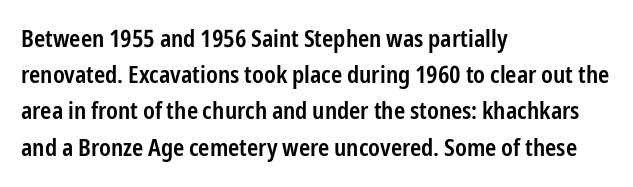
Quick note: not italic, upright. The baseline area is clear. Short and long lines alike share a common starting point at left. Students, observe: this is what conventionally led text looks like.
